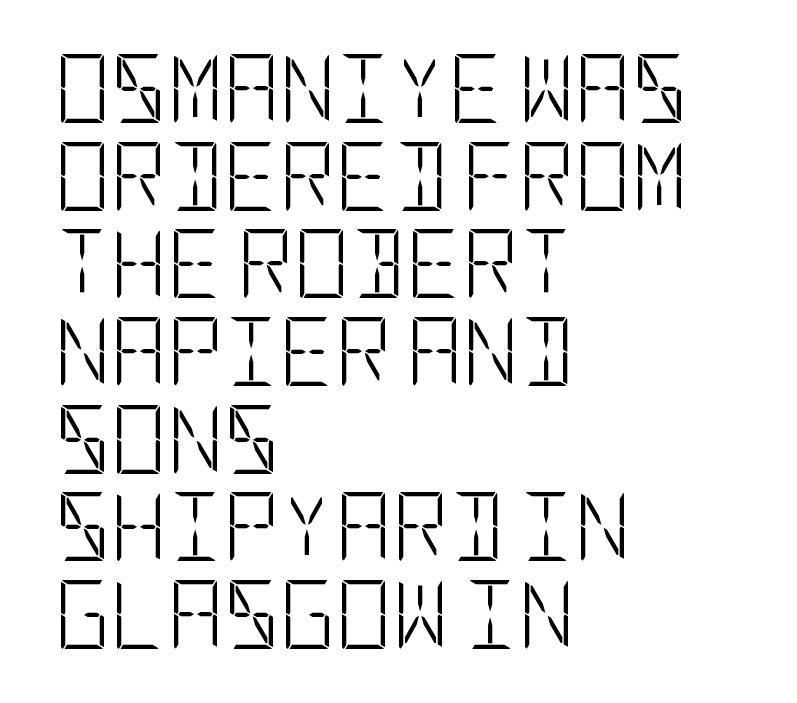
Q: Is the text bold? A: No.
Q: Is the text italic (slanted)? A: No, it is upright.
Q: Is the typeface a serif or a sans-serif typeface? A: Sans-serif.
Q: Is the text underlined? A: No.
Q: How is the paragraph aligned? A: Left-aligned.
Q: Is the spacing between letters normal or unusually wide? A: Normal.
Q: Is the spacing between lines tight, normal or loose? A: Normal.
Q: Width (condensed, normal, or wide)? A: Condensed.
Q: Stroke contrast? A: Low.
Q: x-height? A: Large.
